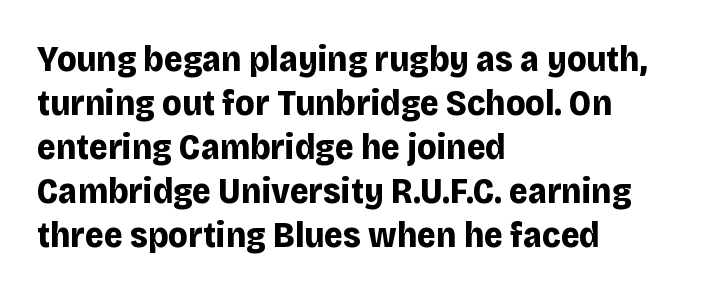
{"serif": "no", "italic": "no", "bold": "yes", "weight": "bold", "width": "normal", "stroke_contrast": "low", "x_height": "large", "monospaced": "no", "underline": "no", "align": "left", "line_spacing_ratio": 1.22, "letter_spacing": "normal", "letter_spacing_em": 0.0, "glyph_px": 36}
